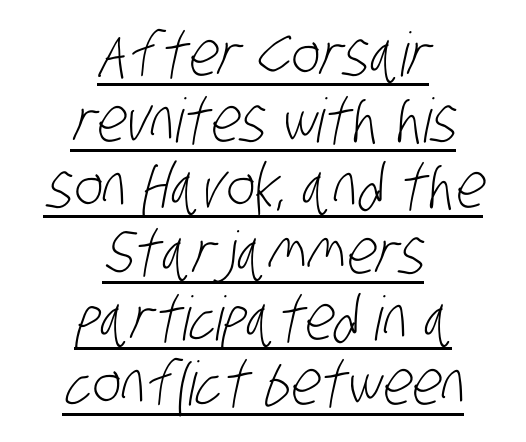
{"serif": "no", "bold": "no", "weight": "light", "width": "condensed", "stroke_contrast": "low", "x_height": "large", "monospaced": "no", "underline": "yes", "align": "center", "line_spacing": "tight", "line_spacing_ratio": 1.08, "letter_spacing": "normal", "letter_spacing_em": 0.0, "glyph_px": 61}
